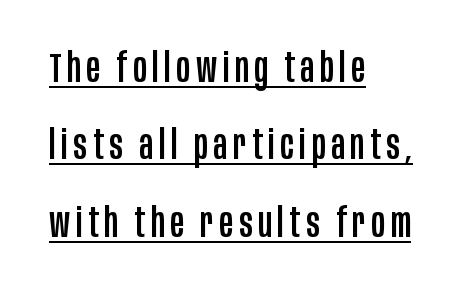
The paragraph has a hard left edge and a soft right edge. The letters advance in unequal steps, a hallmark of proportional type. Posture: upright roman. Nope, no serifs anywhere on these letters. Somebody hit Ctrl+U on this one — the words are underlined.
